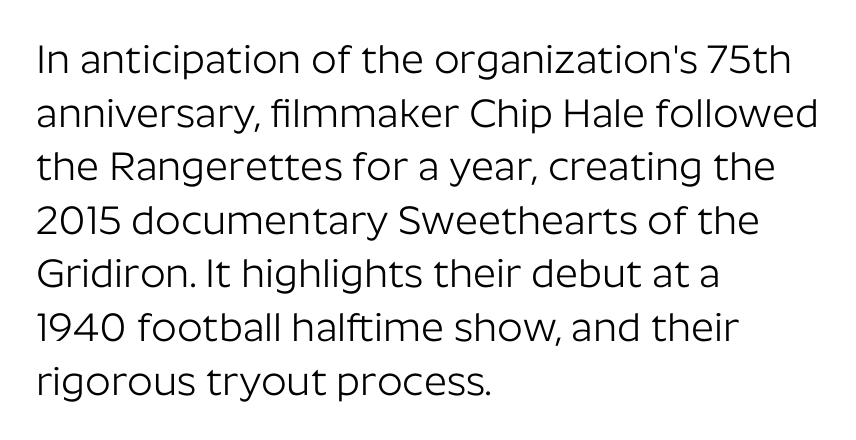
Q: Is the text bold? A: No.
Q: Is the text italic (slanted)? A: No, it is upright.
Q: Is the typeface a serif or a sans-serif typeface? A: Sans-serif.
Q: Is the text underlined? A: No.
Q: How is the paragraph aligned? A: Left-aligned.
Q: Is the spacing between letters normal or unusually wide? A: Normal.
Q: Is the spacing between lines tight, normal or loose? A: Normal.
Q: Width (condensed, normal, or wide)? A: Normal.
Q: Stroke contrast? A: Low.
Q: x-height? A: Medium.
Q: Monospaced? A: No.
